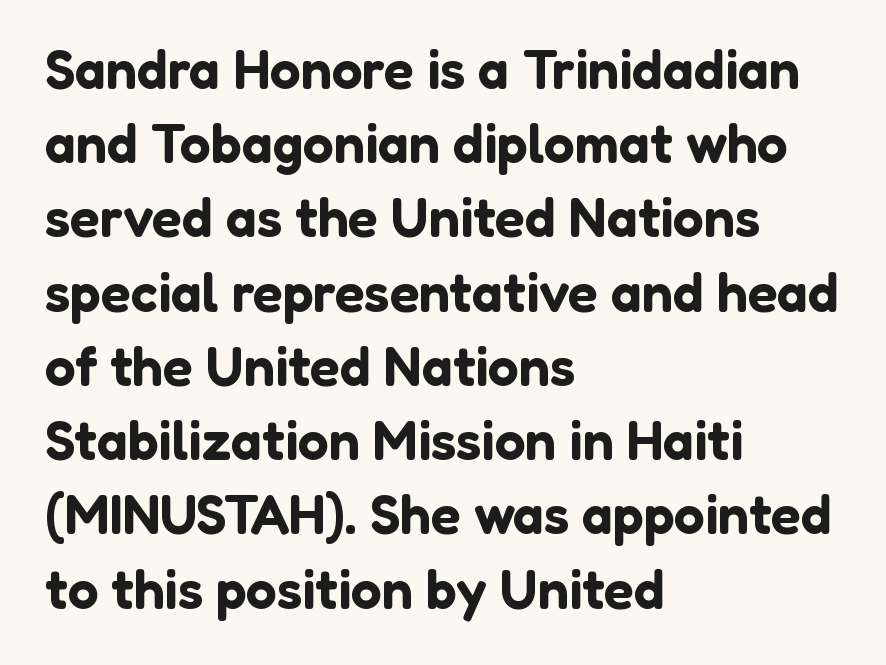
Q: Is the text italic (slanted)? A: No, it is upright.
Q: Is the typeface a serif or a sans-serif typeface? A: Sans-serif.
Q: Is the text underlined? A: No.
Q: How is the paragraph aligned? A: Left-aligned.
Q: Is the spacing between letters normal or unusually wide? A: Normal.
Q: Is the spacing between lines tight, normal or loose? A: Normal.
Q: Width (condensed, normal, or wide)? A: Normal.
Q: Stroke contrast? A: Low.
Q: x-height? A: Medium.
Q: Monospaced? A: No.
